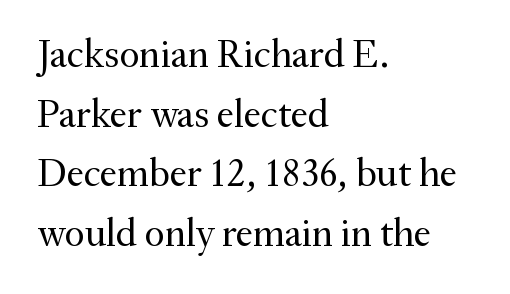
Each word holds together tightly as a unit, with standard inter-letter gaps. Spacing verdict: proportional, widths tailored to each character. Descenders hang freely into open space. Rows of type keep a routine distance in the vertical direction. Visually the block forms a straight wall on the left and a jagged coastline on the right. Quick note: not italic, upright.
